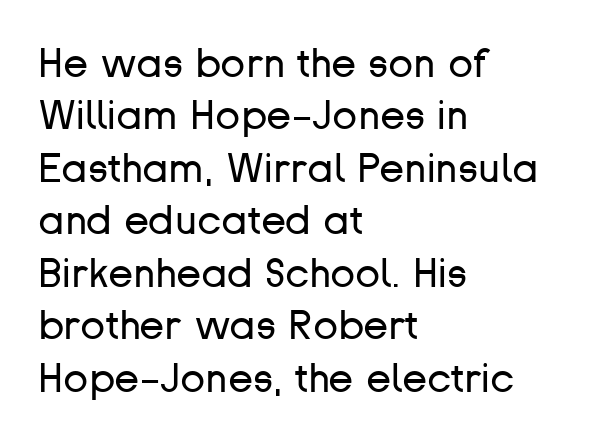
{"serif": "no", "italic": "no", "bold": "no", "weight": "regular", "width": "normal", "stroke_contrast": "low", "x_height": "medium", "monospaced": "no", "underline": "no", "align": "left", "line_spacing": "normal", "line_spacing_ratio": 1.28, "letter_spacing": "normal", "letter_spacing_em": 0.0, "glyph_px": 41}
